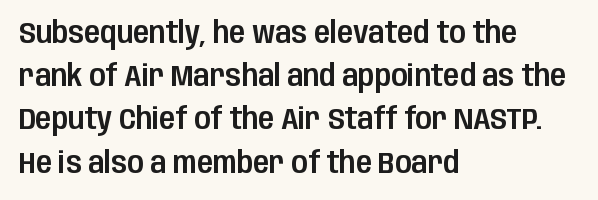
The face used here is a sans, in the tradition of grotesques and geometrics. A typesetter would mark this as roman, not italic. How are the letters spaced? Ordinarily, with no added tracking. Notice how descenders clear the ascenders below comfortably — that's standard leading. The typesetter chose a ragged-right arrangement here. The passage shown is typed in a proportional face where columns would drift.
